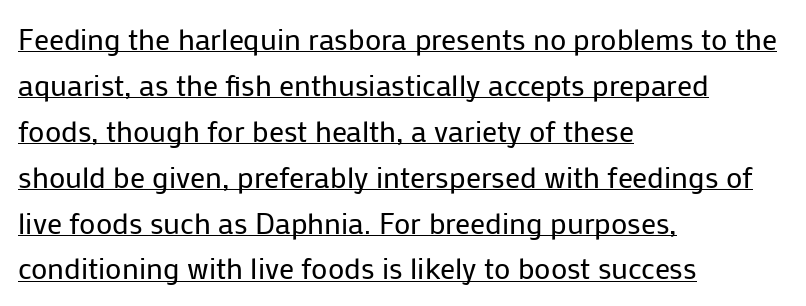
{"serif": "no", "italic": "no", "bold": "no", "weight": "regular", "width": "normal", "stroke_contrast": "low", "x_height": "medium", "monospaced": "no", "underline": "yes", "align": "left", "line_spacing": "normal", "line_spacing_ratio": 1.53, "letter_spacing": "normal", "letter_spacing_em": 0.0, "glyph_px": 30}
